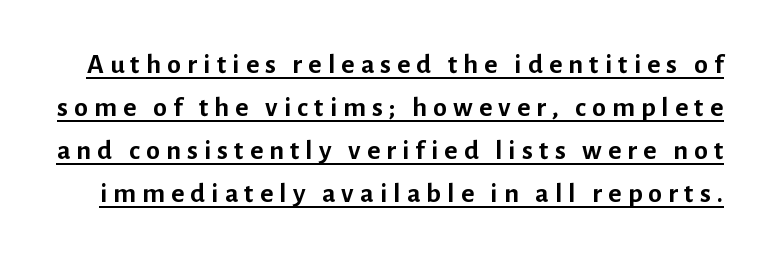
{"serif": "no", "italic": "no", "bold": "yes", "weight": "semibold", "width": "normal", "stroke_contrast": "low", "x_height": "medium", "monospaced": "no", "underline": "yes", "line_spacing": "normal", "line_spacing_ratio": 1.54, "letter_spacing": "wide", "letter_spacing_em": 0.22, "glyph_px": 28}
